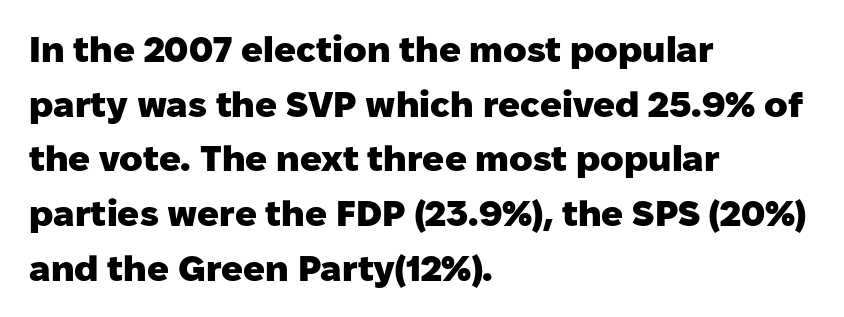
The image shows 36 px heavy sans-serif type, upright; set left-aligned, normal line spacing (1.52x), normal letter spacing, not underlined; low stroke contrast and a medium x-height.
